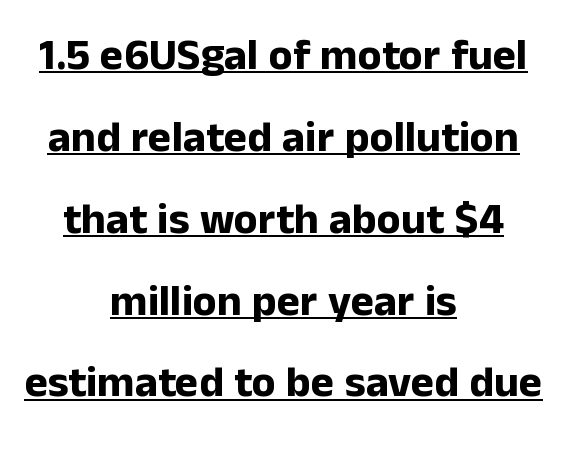
{"serif": "no", "italic": "no", "bold": "yes", "weight": "bold", "width": "normal", "stroke_contrast": "low", "x_height": "medium", "monospaced": "no", "underline": "yes", "align": "center", "line_spacing_ratio": 1.86, "letter_spacing": "normal", "letter_spacing_em": 0.0, "glyph_px": 44}
